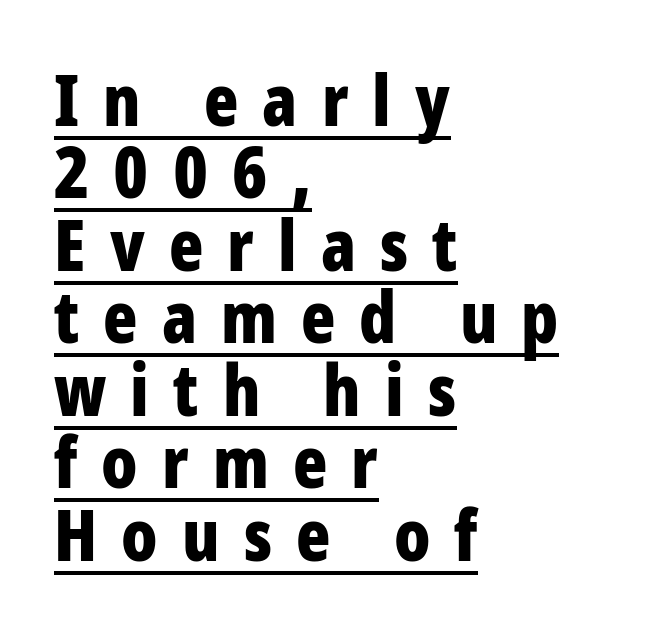
The image shows 71 px bold, condensed sans-serif type, upright; set left-aligned, tight line spacing (1.02x), unusually wide letter spacing (+0.34 em), underlined; low stroke contrast and a large x-height.
